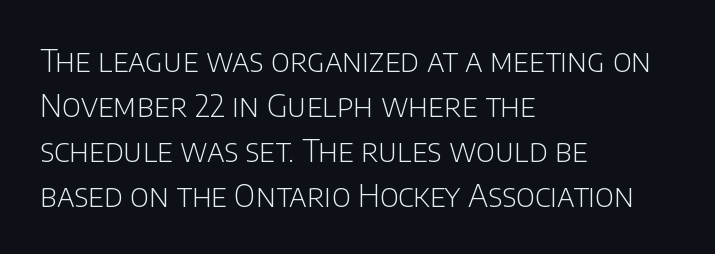
Q: Is the text bold? A: No.
Q: Is the text italic (slanted)? A: No, it is upright.
Q: Is the typeface a serif or a sans-serif typeface? A: Sans-serif.
Q: Is the text underlined? A: No.
Q: How is the paragraph aligned? A: Left-aligned.
Q: Is the spacing between letters normal or unusually wide? A: Normal.
Q: Is the spacing between lines tight, normal or loose? A: Normal.
Q: Width (condensed, normal, or wide)? A: Normal.
Q: Stroke contrast? A: Low.
Q: x-height? A: Large.
Q: Monospaced? A: No.
